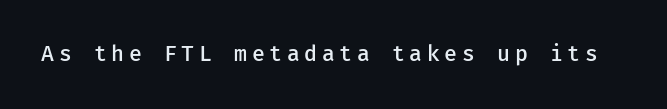
Display-style spreading of the glyphs; the letterfit is very open. If you drew a line through each stem, it would be perfectly vertical. Beneath every word, the page is bare. The rendering uses a semibold face; strokes are thickened but not to full bold.
